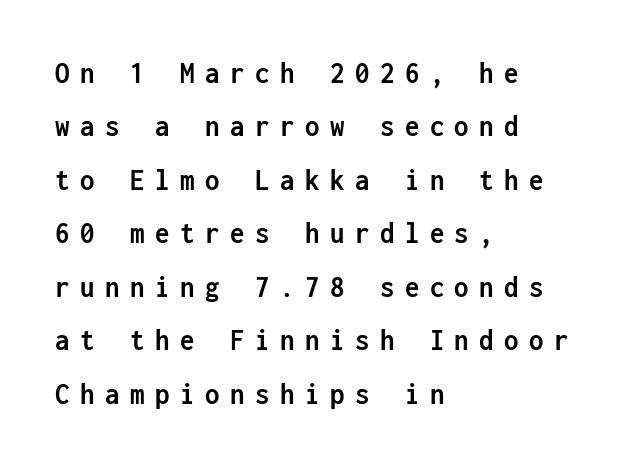
{"serif": "no", "italic": "no", "bold": "yes", "weight": "semibold", "width": "condensed", "stroke_contrast": "low", "x_height": "medium", "monospaced": "yes", "underline": "no", "align": "left", "line_spacing": "normal", "line_spacing_ratio": 1.67, "letter_spacing": "wide", "letter_spacing_em": 0.33, "glyph_px": 32}
